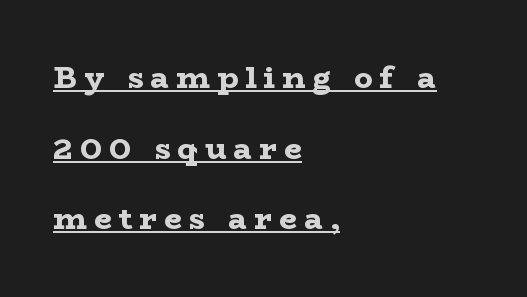
The string is rendered with underlining switched on. Each glyph is drawn with heavy, bold strokes. A typesetter would call this proportional, since set widths differ per character. The face used here is rendered with a markedly widened letterfit. A student would call this left alignment; a typographer would say flush left, rag right. You could fit nearly another row in the gap between these rows.
